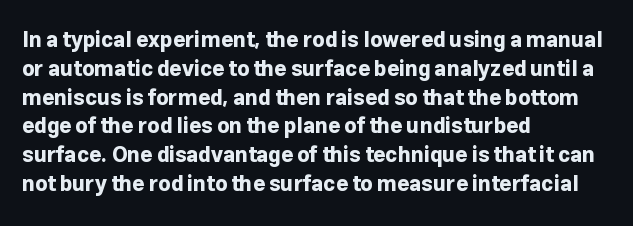
Q: Is the text bold? A: Yes.
Q: Is the text italic (slanted)? A: No, it is upright.
Q: Is the text underlined? A: No.
Q: How is the paragraph aligned? A: Left-aligned.
Q: Is the spacing between letters normal or unusually wide? A: Normal.
Q: Is the spacing between lines tight, normal or loose? A: Normal.
